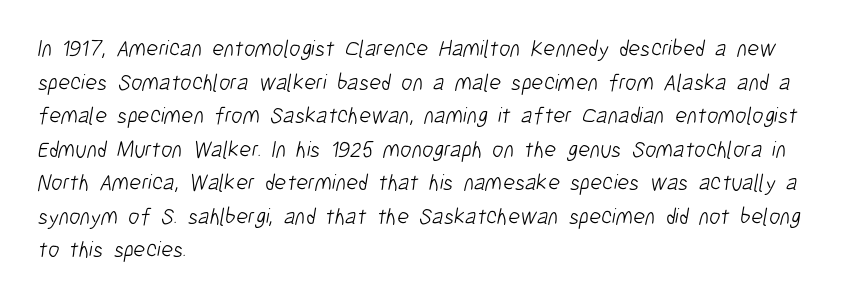
The cut favours lightness, reaching ordinary text weight at its darkest. The specimen omits any rule beneath the text block's lines. Alignment: flush left. This sample keeps an unexceptional amount of space between lines. Words appear dense and cohesive because spacing is normal.
